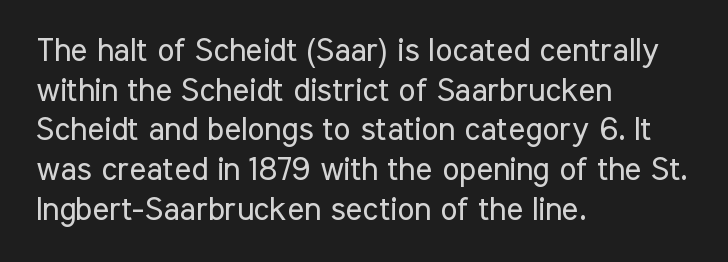
Here the glyphs are tracked normally, forming tight word shapes. Designer's note — italics off, roman on. Do the characters align in a grid? No, the font is proportional. Are there feet on the stems? There aren't — it's a sans.
